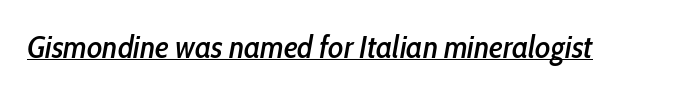
Q: Is the text italic (slanted)? A: Yes, it leans right by about 10 degrees.
Q: Is the text underlined? A: Yes.
Q: Is the spacing between letters normal or unusually wide? A: Normal.
Q: Width (condensed, normal, or wide)? A: Condensed.
Q: Stroke contrast? A: Low.
Q: x-height? A: Medium.
Q: Monospaced? A: No.
